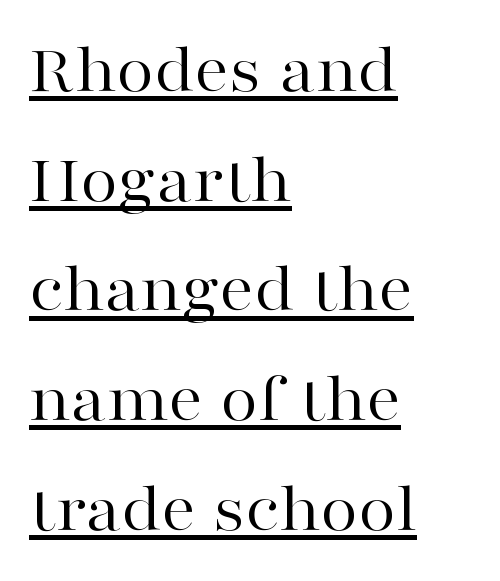
The image shows 69 px regular-weight, wide serif type, upright; set left-aligned, normal line spacing (1.59x), normal letter spacing, underlined; high stroke contrast and a medium x-height.
